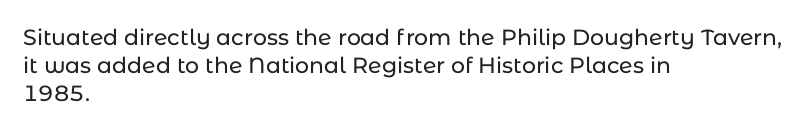
Style check: upright. Decoration check: the copy has no underline. The gaps between neighbouring characters are ordinary and unremarkable. This sample is left-justified, so line endings fall wherever the words run out. The rows are spaced the way most documents space them.
